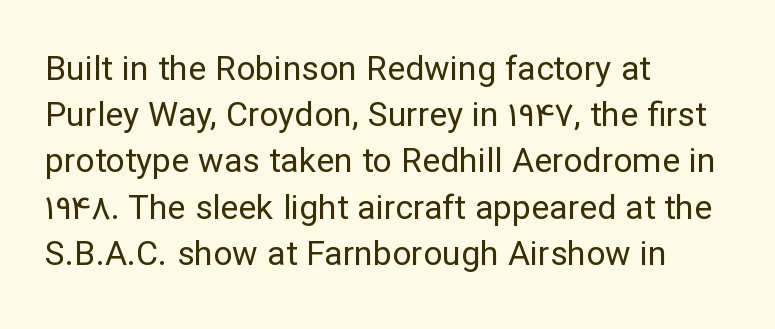
The image shows 34 px regular-weight sans-serif type, upright; set left-aligned, normal line spacing (1.36x), normal letter spacing, not underlined; low stroke contrast and a medium x-height.
